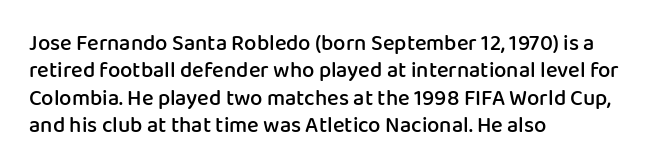
{"italic": "no", "bold": "semi", "underline": "no", "align": "left", "line_spacing_ratio": 1.24, "letter_spacing": "normal", "letter_spacing_em": 0.0, "glyph_px": 22}
